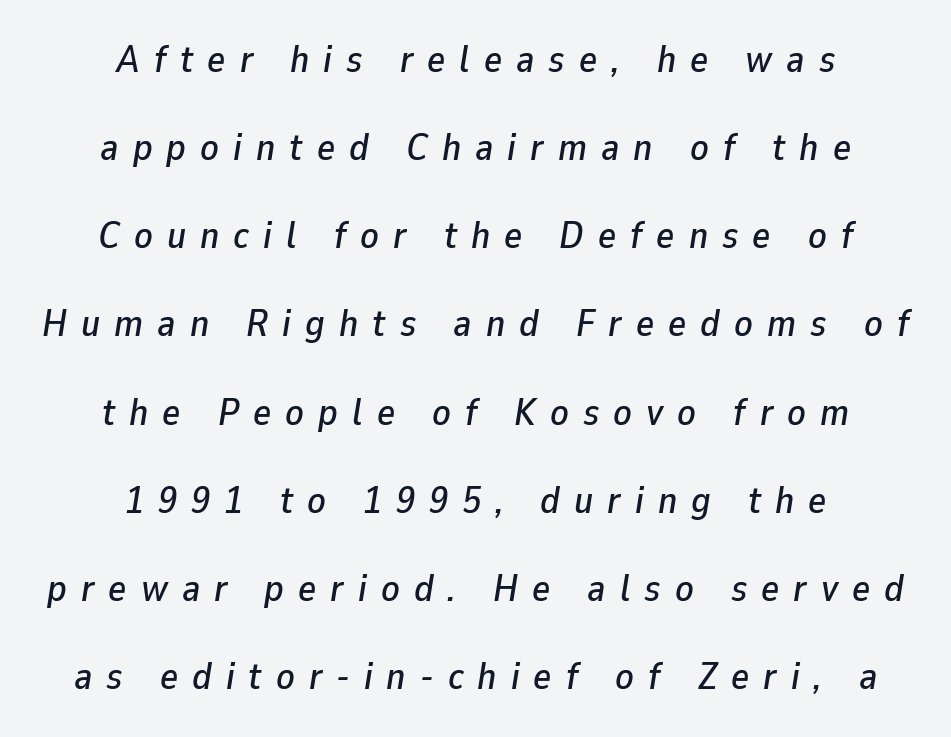
The image shows 38 px text type, italic (leaning right); set centered, loose line spacing (2.32x), unusually wide letter spacing (+0.37 em), not underlined; low stroke contrast and a medium x-height.
